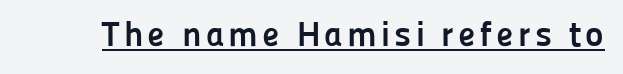
The image shows 35 px semibold sans-serif type, upright; set underlined; low stroke contrast and a medium x-height.
